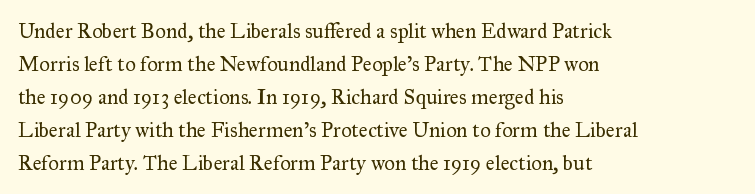
{"italic": "no", "bold": "no", "underline": "no", "align": "left", "line_spacing": "normal", "line_spacing_ratio": 1.57, "letter_spacing": "normal", "letter_spacing_em": 0.0, "glyph_px": 21}
